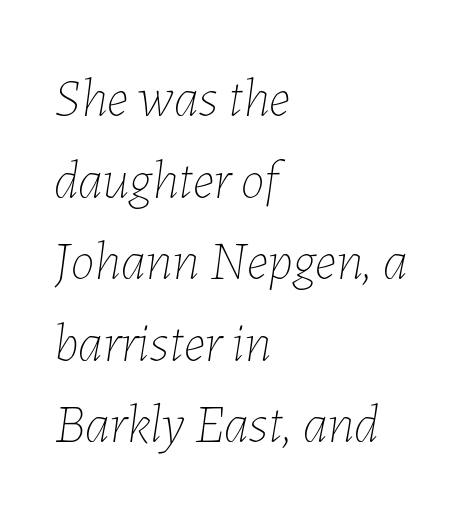
{"italic": "yes", "lean": "right", "slant_degrees": 7, "bold": "no", "weight": "thin", "width": "normal", "stroke_contrast": "low", "x_height": "medium", "monospaced": "no", "underline": "no", "align": "left", "line_spacing": "normal", "line_spacing_ratio": 1.51, "letter_spacing": "normal", "letter_spacing_em": 0.0, "glyph_px": 54}
